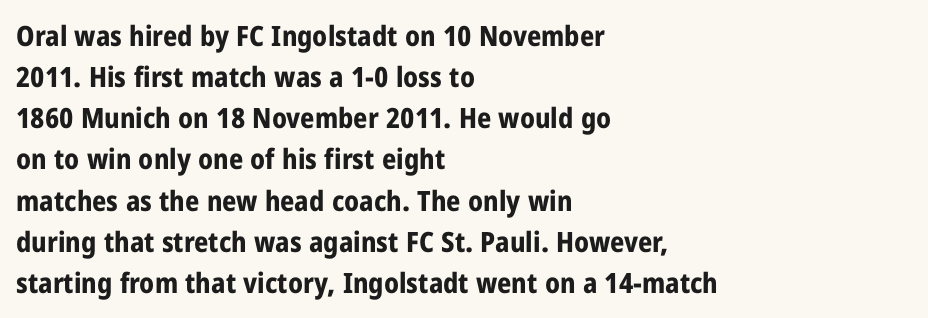
Q: Is the text bold? A: Yes.
Q: Is the text italic (slanted)? A: No, it is upright.
Q: Is the typeface a serif or a sans-serif typeface? A: Sans-serif.
Q: Is the text underlined? A: No.
Q: How is the paragraph aligned? A: Left-aligned.
Q: Is the spacing between letters normal or unusually wide? A: Normal.
Q: Is the spacing between lines tight, normal or loose? A: Normal.
Q: Width (condensed, normal, or wide)? A: Condensed.
Q: Stroke contrast? A: Low.
Q: x-height? A: Medium.
Q: Monospaced? A: No.
